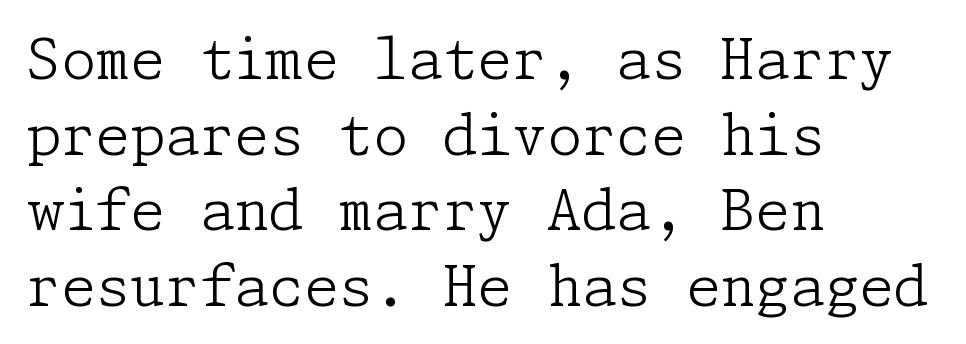
The image shows 56 px light serif type, upright; set left-aligned, normal line spacing (1.35x), normal letter spacing, not underlined; low stroke contrast and a medium x-height.
